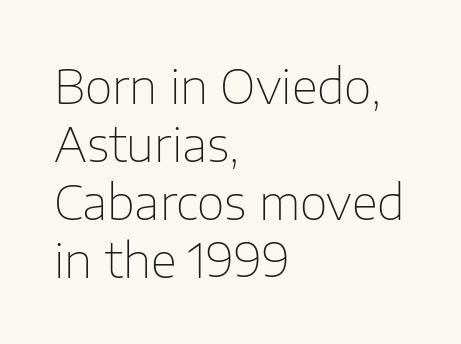
{"serif": "no", "italic": "no", "bold": "no", "weight": "thin", "width": "normal", "stroke_contrast": "low", "x_height": "medium", "monospaced": "no", "underline": "no", "align": "left", "line_spacing_ratio": 1.21, "letter_spacing": "normal", "letter_spacing_em": 0.0, "glyph_px": 48}
